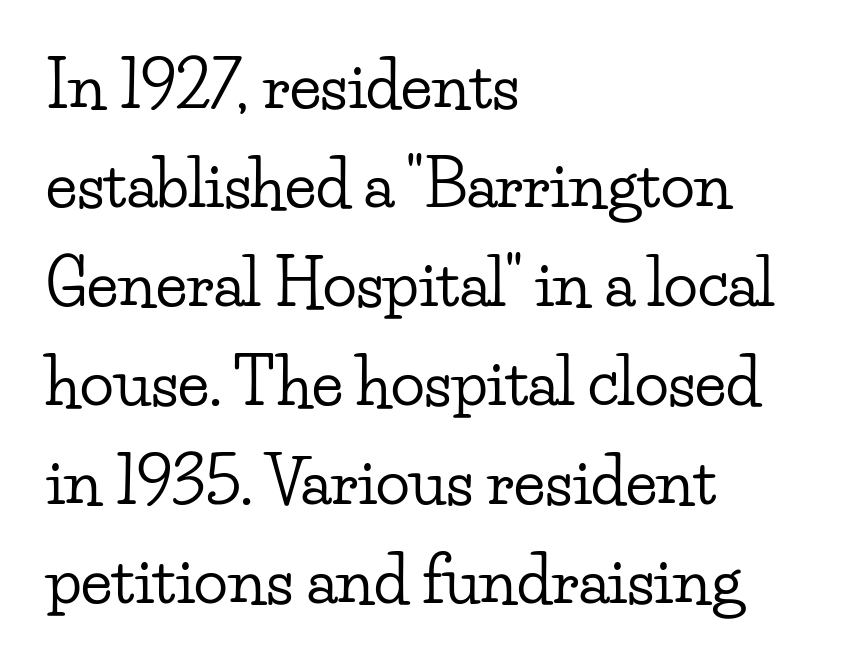
The image shows 63 px wide serif type, upright; set left-aligned, normal line spacing (1.57x), normal letter spacing, not underlined; low stroke contrast and a small x-height.
